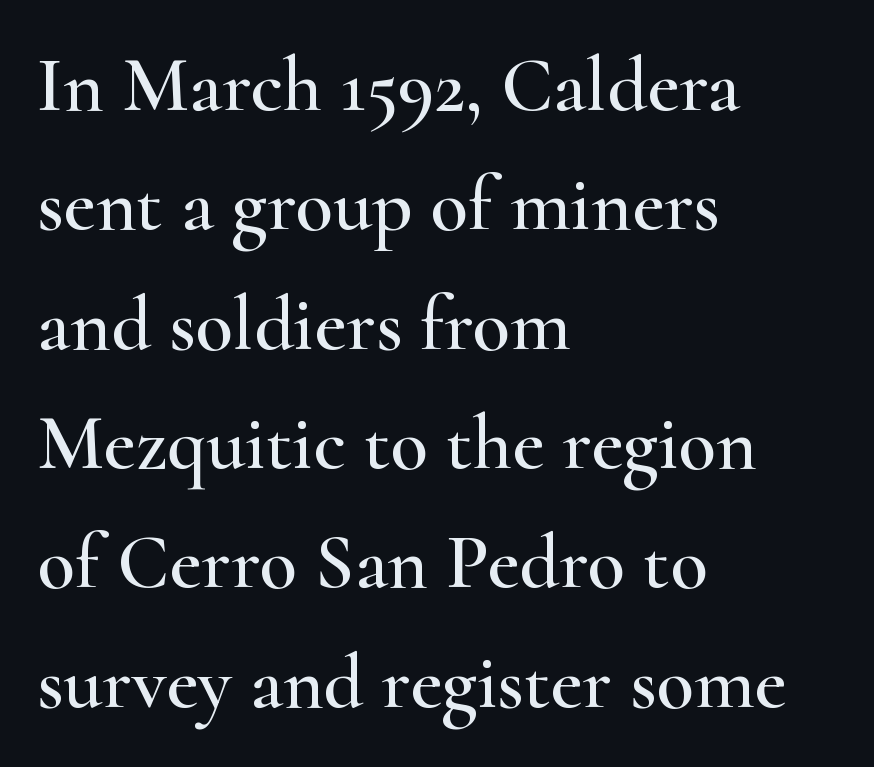
The rendering anchors every line to the left-hand side. Underlining? Definitely not there. The block of text has a typical density, with ordinary space between rows. Note the varied advance widths — an 'i' is clearly narrower than an 'm'. How are the letters spaced? Ordinarily, with no added tracking. The axis of the letterforms is exactly vertical.
